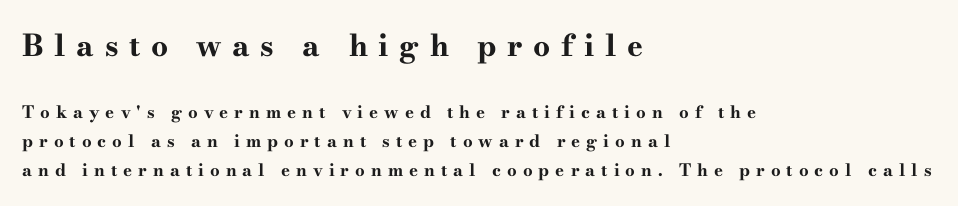
{"serif": "yes", "italic": "no", "bold": "yes", "weight": "bold", "width": "wide", "stroke_contrast": "high", "x_height": "small", "monospaced": "no", "underline": "no", "align": "left", "line_spacing_ratio": 1.72, "letter_spacing": "wide", "letter_spacing_em": 0.35, "larger_block": "first", "size_ratio": 1.76, "glyph_px": 30}
